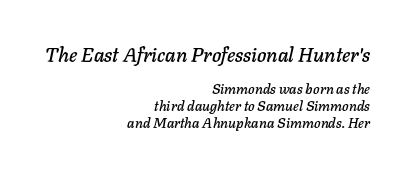
The image shows 20 px text type, italic (leaning right); set right-aligned, line spacing 1.2x, normal letter spacing, not underlined; the first (top) block is 1.43x larger.
